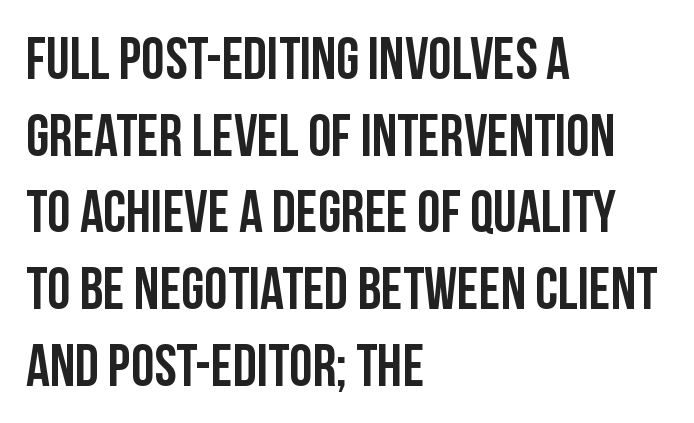
Q: Is the text italic (slanted)? A: No, it is upright.
Q: Is the typeface a serif or a sans-serif typeface? A: Sans-serif.
Q: Is the text underlined? A: No.
Q: How is the paragraph aligned? A: Left-aligned.
Q: Is the spacing between letters normal or unusually wide? A: Normal.
Q: Is the spacing between lines tight, normal or loose? A: Normal.
Q: Width (condensed, normal, or wide)? A: Condensed.
Q: Stroke contrast? A: Low.
Q: x-height? A: Large.
Q: Monospaced? A: No.
